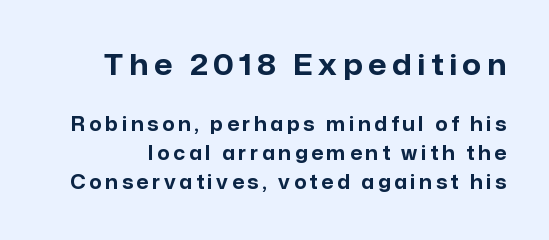
Vertically, the passage feels balanced, rows spaced as you'd expect. Do the characters align in a grid? No, the font is proportional. Larger block? The one above; the one below is distinctly smaller. Underlining? Definitely not there. Nope, not italic — everything's standing straight.
